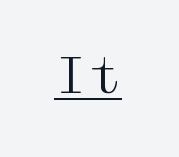
Heft: none added — not bold. Underlining? Definitely there. The letters stand straight up with perfectly vertical stems. Observe the ordinary spacing: letters are neighbours, not strangers.
